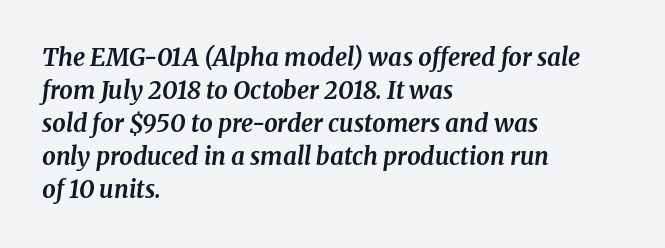
The image shows 24 px bold type, italic (leaning right); set left-aligned, normal line spacing (1.38x), normal letter spacing, not underlined.
